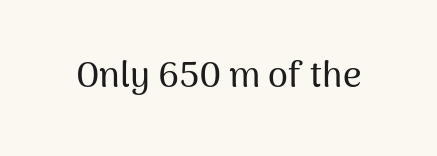
{"serif": "no", "italic": "no", "width": "normal", "stroke_contrast": "medium", "x_height": "medium", "monospaced": "no", "underline": "no", "letter_spacing": "normal", "letter_spacing_em": 0.0, "glyph_px": 36}
